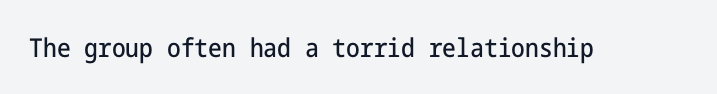
The image shows 26 px text type, upright; set normal letter spacing, not underlined.
